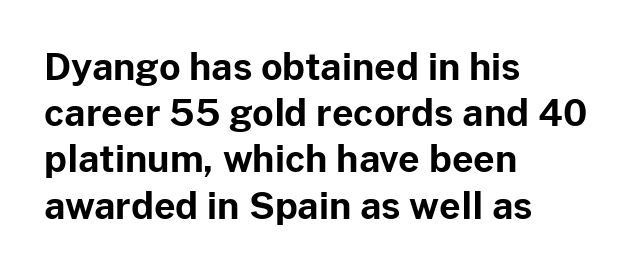
{"serif": "no", "italic": "no", "bold": "yes", "weight": "bold", "width": "normal", "stroke_contrast": "low", "x_height": "medium", "monospaced": "no", "underline": "no", "align": "left", "line_spacing": "normal", "line_spacing_ratio": 1.25, "letter_spacing": "normal", "letter_spacing_em": 0.0, "glyph_px": 37}
